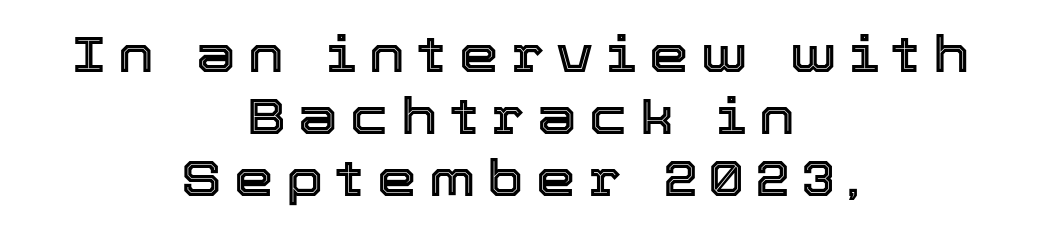
{"italic": "no", "width": "normal", "x_height": "medium", "monospaced": "no", "underline": "no", "align": "center", "line_spacing_ratio": 1.24, "letter_spacing": "wide", "letter_spacing_em": 0.25, "glyph_px": 50}
